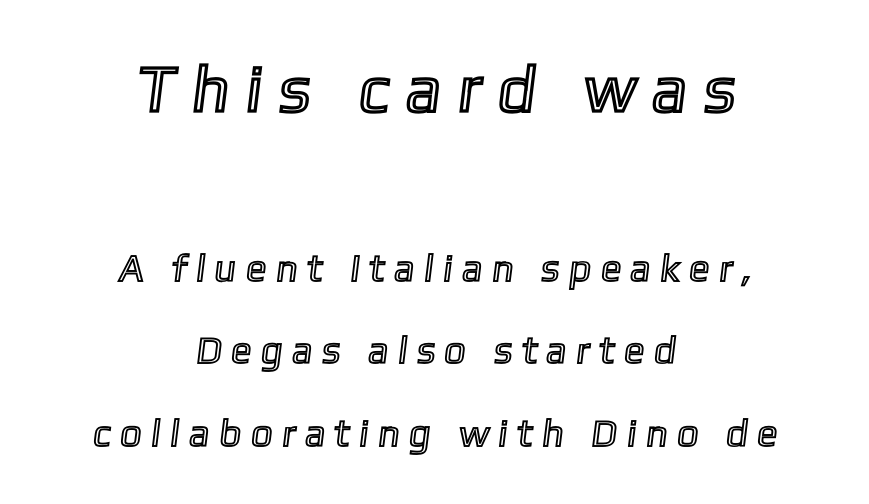
Q: Is the text underlined? A: No.
Q: How is the paragraph aligned? A: Centered.
Q: Is the spacing between letters normal or unusually wide? A: Unusually wide.
Q: Is the spacing between lines tight, normal or loose? A: Loose.
Q: Which block of text is set in a larger size, the first (top) or the second (bottom)? A: The first (top) one.
Q: Width (condensed, normal, or wide)? A: Normal.
Q: x-height? A: Medium.
Q: Monospaced? A: No.
